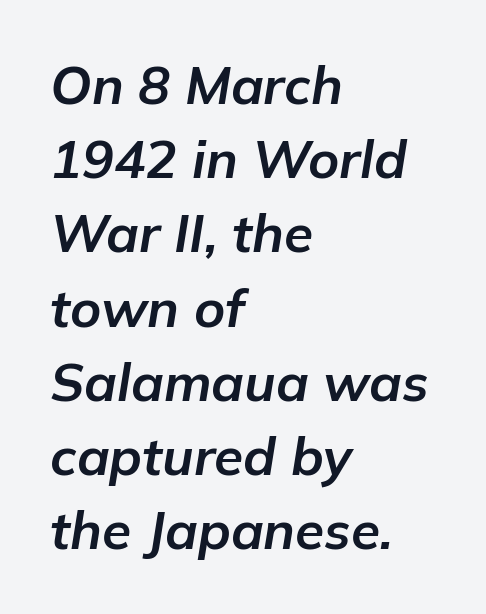
{"italic": "yes", "lean": "right", "slant_degrees": 9, "bold": "yes", "weight": "bold", "width": "normal", "stroke_contrast": "low", "x_height": "medium", "monospaced": "no", "underline": "no", "align": "left", "line_spacing": "normal", "line_spacing_ratio": 1.4, "letter_spacing": "normal", "letter_spacing_em": 0.0, "glyph_px": 53}
